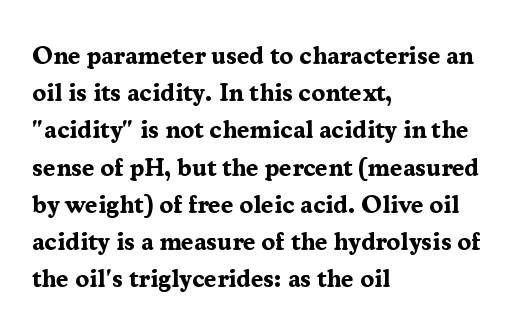
The image shows 25 px bold type, upright; set left-aligned, normal line spacing (1.49x), normal letter spacing, not underlined.
